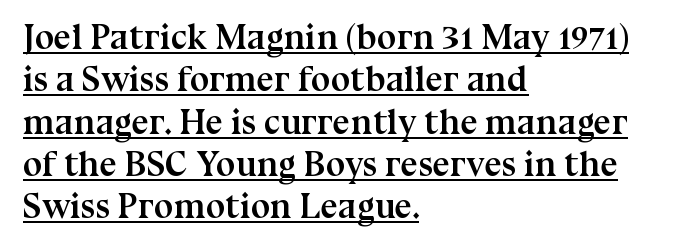
Q: Is the text bold? A: Yes.
Q: Is the text italic (slanted)? A: No, it is upright.
Q: Is the typeface a serif or a sans-serif typeface? A: Serif.
Q: Is the text underlined? A: Yes.
Q: How is the paragraph aligned? A: Left-aligned.
Q: Is the spacing between letters normal or unusually wide? A: Normal.
Q: Width (condensed, normal, or wide)? A: Normal.
Q: Stroke contrast? A: Medium.
Q: x-height? A: Medium.
Q: Monospaced? A: No.
